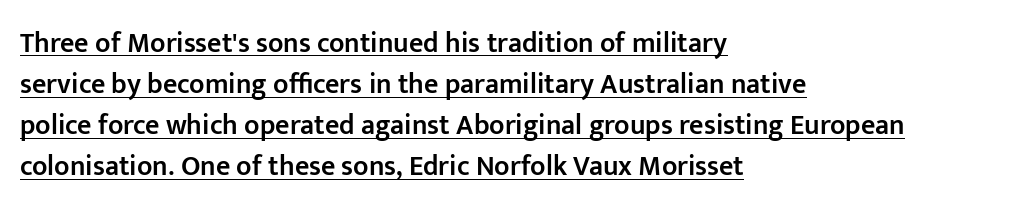
Q: Is the text bold? A: Semi-bold.
Q: Is the text italic (slanted)? A: No, it is upright.
Q: Is the typeface a serif or a sans-serif typeface? A: Sans-serif.
Q: Is the text underlined? A: Yes.
Q: How is the paragraph aligned? A: Left-aligned.
Q: Is the spacing between letters normal or unusually wide? A: Normal.
Q: Is the spacing between lines tight, normal or loose? A: Normal.
Q: Width (condensed, normal, or wide)? A: Normal.
Q: Stroke contrast? A: Low.
Q: x-height? A: Medium.
Q: Monospaced? A: No.
